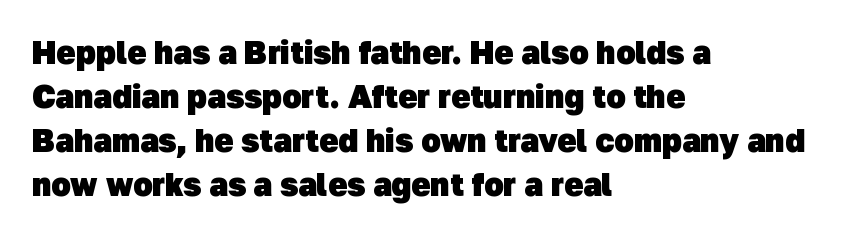
The foot of each line stays bare and open. Here the designer chose a conventional face with non-uniform glyph widths. Inter-character spacing is left at the font's built-in metrics. The rag falls on the right side of this text block. A full-strength bold gives these letters their thick strokes. A sans-serif font was chosen for this passage.
